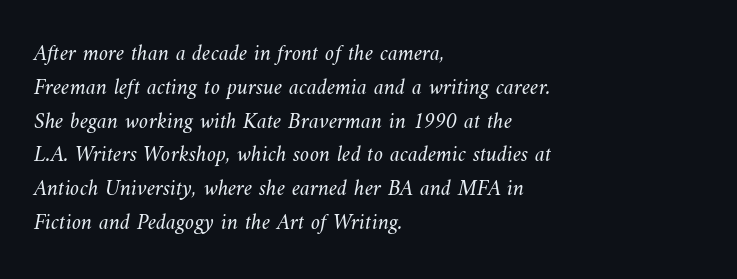
Q: Is the text bold? A: No.
Q: Is the text underlined? A: No.
Q: How is the paragraph aligned? A: Left-aligned.
Q: Is the spacing between letters normal or unusually wide? A: Normal.
Q: Is the spacing between lines tight, normal or loose? A: Normal.
